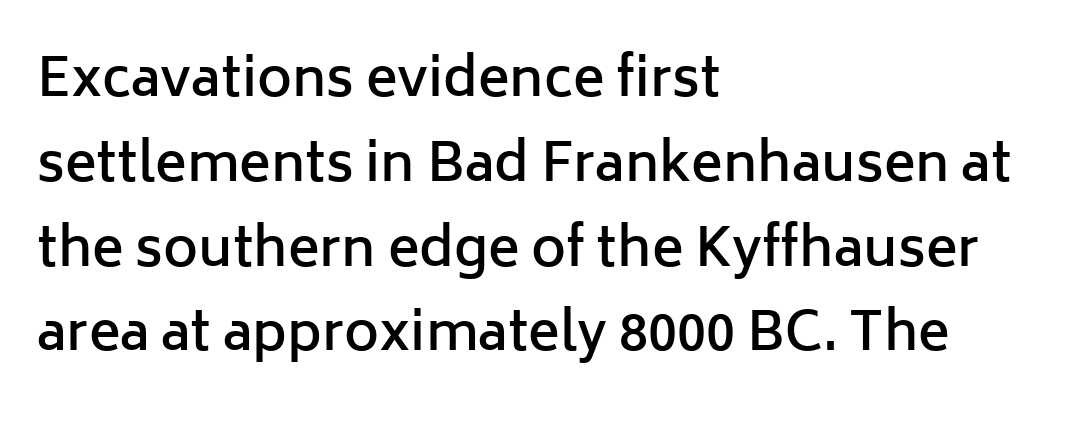
{"serif": "no", "italic": "no", "bold": "semi", "weight": "semibold", "width": "normal", "stroke_contrast": "low", "x_height": "medium", "monospaced": "no", "underline": "no", "align": "left", "line_spacing": "normal", "line_spacing_ratio": 1.6, "letter_spacing": "normal", "letter_spacing_em": 0.0, "glyph_px": 53}
